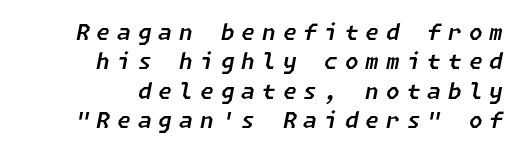
Q: Is the text italic (slanted)? A: Yes, it leans right by about 11 degrees.
Q: Is the text underlined? A: No.
Q: How is the paragraph aligned? A: Right-aligned.
Q: Is the spacing between letters normal or unusually wide? A: Unusually wide.
Q: Is the spacing between lines tight, normal or loose? A: Normal.
